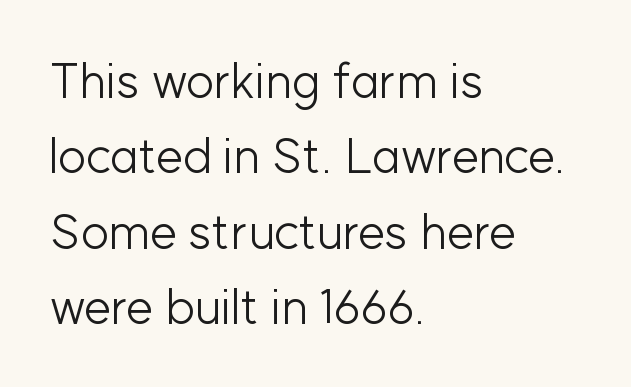
Q: Is the text bold? A: No.
Q: Is the text italic (slanted)? A: No, it is upright.
Q: Is the typeface a serif or a sans-serif typeface? A: Sans-serif.
Q: Is the text underlined? A: No.
Q: How is the paragraph aligned? A: Left-aligned.
Q: Is the spacing between letters normal or unusually wide? A: Normal.
Q: Is the spacing between lines tight, normal or loose? A: Normal.
Q: Width (condensed, normal, or wide)? A: Normal.
Q: Stroke contrast? A: Low.
Q: x-height? A: Medium.
Q: Monospaced? A: No.
